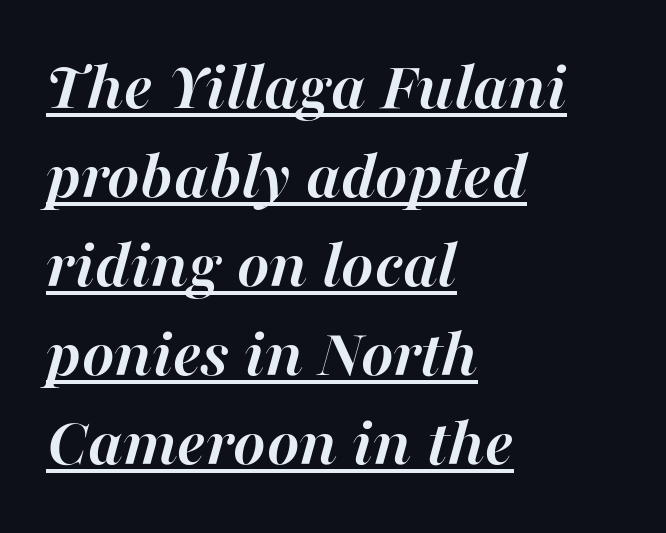
The image shows 69 px semibold type, italic (leaning right); set left-aligned, normal line spacing (1.29x), normal letter spacing, underlined; high stroke contrast and a medium x-height.
